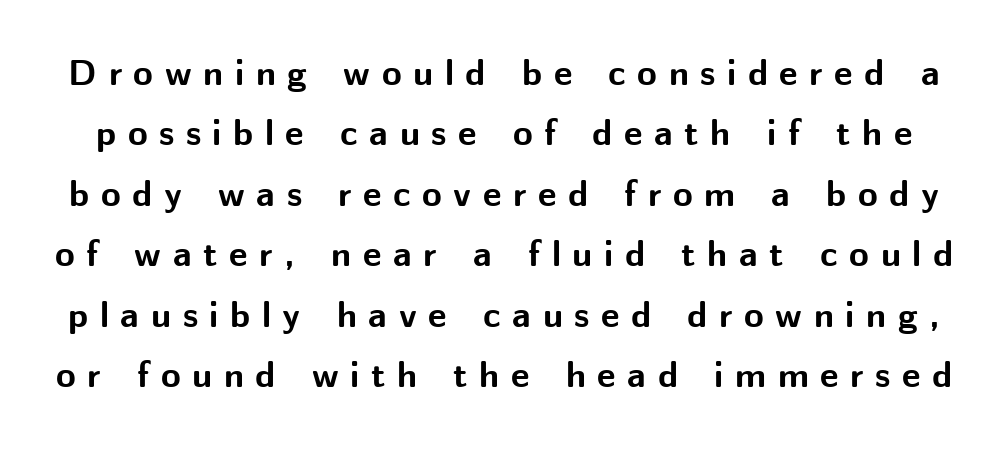
Glance below the letters and you will spot only blank space. Character widths vary here, with narrow letters taking less room than wide ones. Type style note: lacks serifs. Regular leading.
